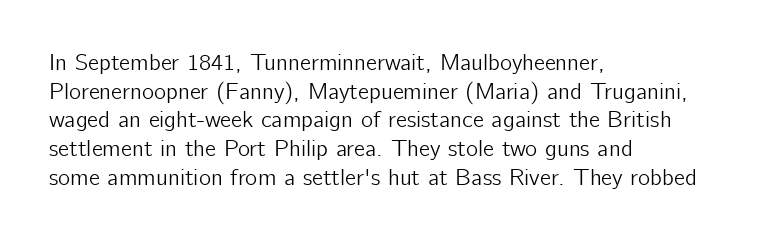
{"italic": "no", "underline": "no", "align": "left", "line_spacing": "normal", "line_spacing_ratio": 1.25, "letter_spacing": "normal", "letter_spacing_em": 0.0, "glyph_px": 23}
